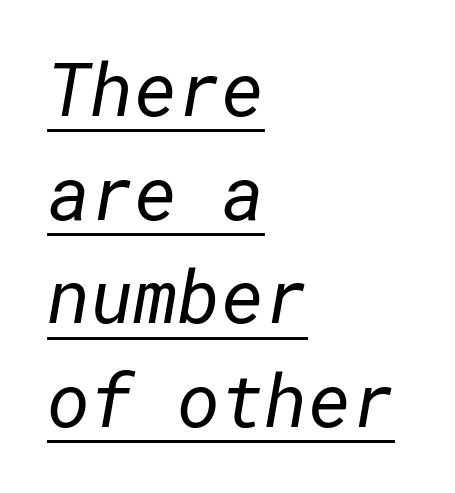
These lines are composed in type without serifs. The face used here appears with an underline applied. Is the type heavy? It reads as light-to-regular instead. If you drew a ruler down the left edge, every line would touch it. Successive baselines arrive at the customary interval.
